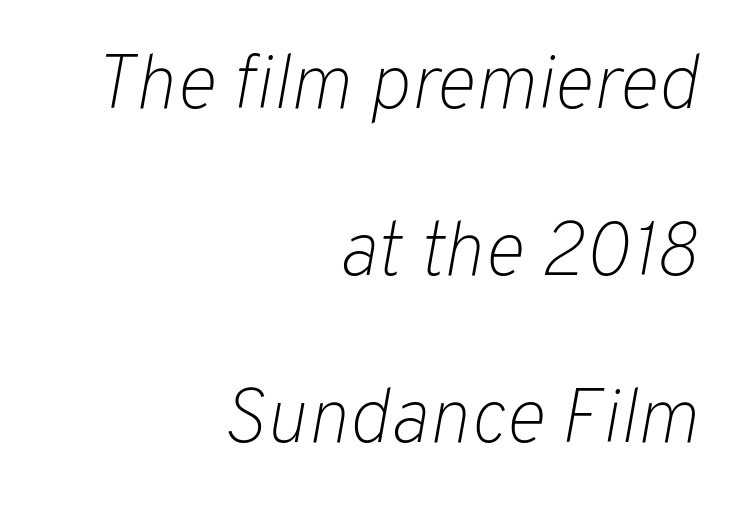
Q: Is the text bold? A: No.
Q: Is the text italic (slanted)? A: Yes, it leans right by about 10 degrees.
Q: Is the text underlined? A: No.
Q: How is the paragraph aligned? A: Right-aligned.
Q: Is the spacing between letters normal or unusually wide? A: Normal.
Q: Is the spacing between lines tight, normal or loose? A: Loose.
Q: Width (condensed, normal, or wide)? A: Normal.
Q: Stroke contrast? A: Low.
Q: x-height? A: Medium.
Q: Monospaced? A: No.
